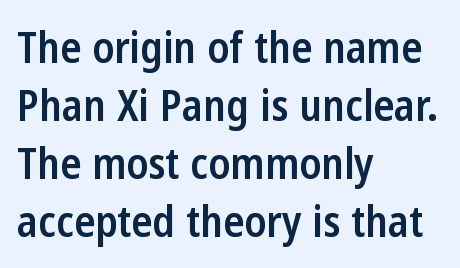
{"serif": "no", "italic": "no", "bold": "semi", "weight": "semibold", "width": "condensed", "stroke_contrast": "low", "x_height": "medium", "monospaced": "no", "underline": "no", "align": "left", "line_spacing": "normal", "line_spacing_ratio": 1.35, "letter_spacing": "normal", "letter_spacing_em": 0.0, "glyph_px": 43}
